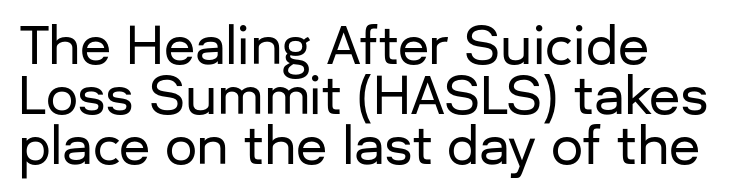
Q: Is the text italic (slanted)? A: No, it is upright.
Q: Is the typeface a serif or a sans-serif typeface? A: Sans-serif.
Q: Is the text underlined? A: No.
Q: How is the paragraph aligned? A: Left-aligned.
Q: Is the spacing between letters normal or unusually wide? A: Normal.
Q: Is the spacing between lines tight, normal or loose? A: Tight.
Q: Width (condensed, normal, or wide)? A: Normal.
Q: Stroke contrast? A: Low.
Q: x-height? A: Medium.
Q: Monospaced? A: No.
